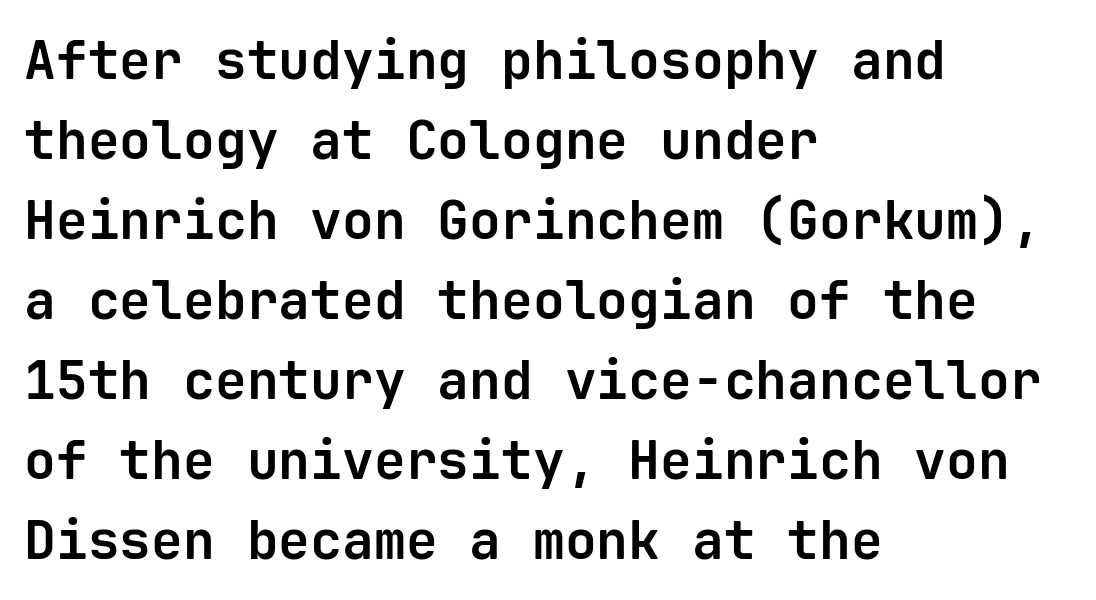
The image shows 53 px bold sans-serif type, upright, monospaced; set left-aligned, normal line spacing (1.51x), normal letter spacing, not underlined; low stroke contrast and a medium x-height.
